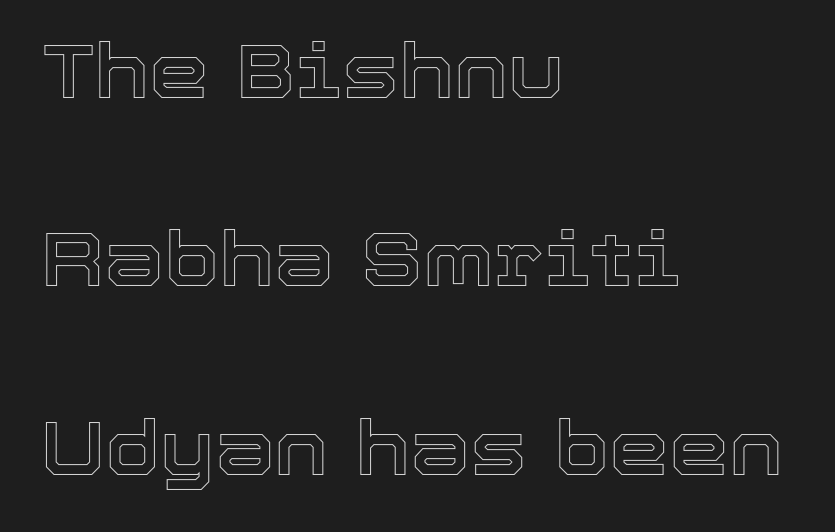
The image shows 76 px text type, upright; set left-aligned, loose line spacing (2.48x), normal letter spacing, not underlined; a medium x-height.
